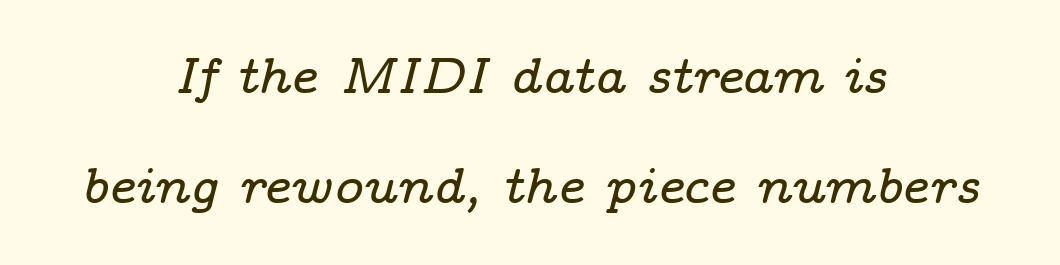
The image shows 50 px wide serif type, italic (leaning right); set centered, loose line spacing (2.2x), normal letter spacing, not underlined; low stroke contrast and a medium x-height.
